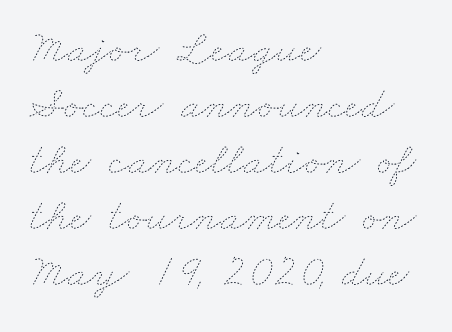
The image shows 46 px thin, wide type; set left-aligned, line spacing 1.22x, normal letter spacing, not underlined; low stroke contrast and a small x-height.
